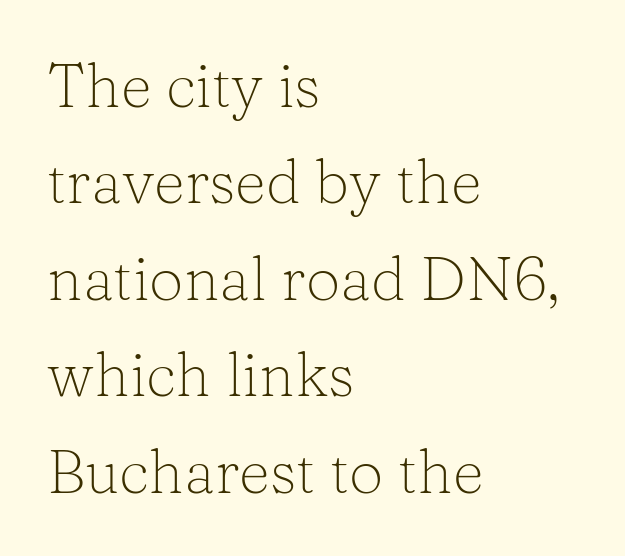
{"serif": "yes", "italic": "no", "bold": "no", "weight": "light", "width": "normal", "stroke_contrast": "low", "x_height": "medium", "monospaced": "no", "underline": "no", "align": "left", "line_spacing": "normal", "line_spacing_ratio": 1.58, "letter_spacing": "normal", "letter_spacing_em": 0.0, "glyph_px": 61}
